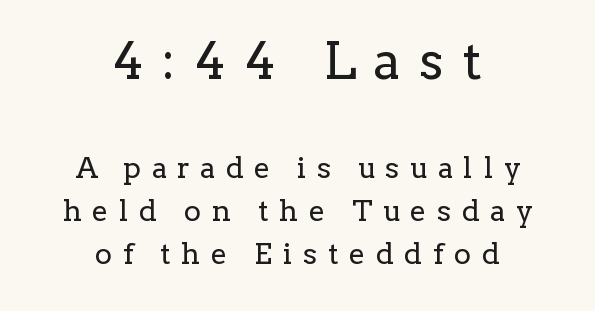
Note the varied advance widths — an 'i' is clearly narrower than an 'm'. Quick note: not italic, upright. No chunkiness to these letters — they're not bold. Two sizes are in play, and the larger belongs to the first block.
